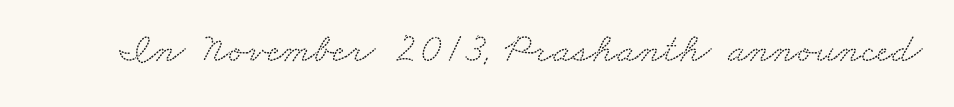
What kind of face is this? One with serifs. The letters sit at their default tracking, neither squeezed nor spread. Looks like regular typesetting: each glyph gets only the width it needs. The foot of each line stays bare and open.
